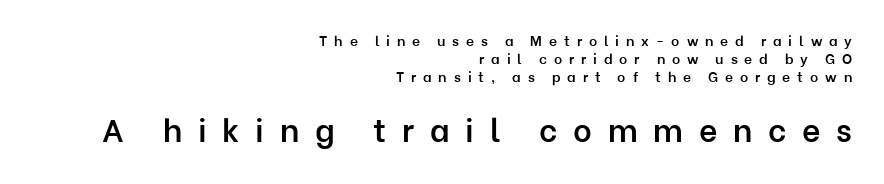
Every row of glyphs terminates at an identical x-position on the right. A student would notice the bottom passage is typeset larger than what precedes it. The glyphs are unaccompanied by any horizontal stroke below them. Characters follow at a spacing far wider than the type designer built in. Nope, no serifs anywhere on these letters.
